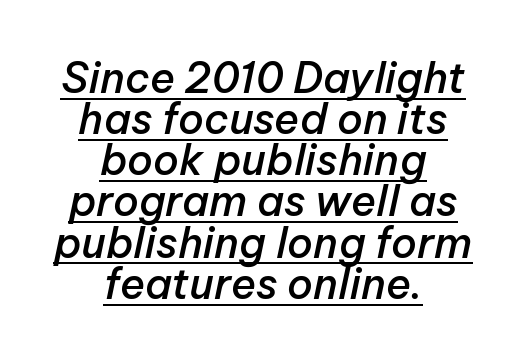
The image shows 42 px semibold type, italic (leaning right); set centered, tight line spacing (0.98x), normal letter spacing, underlined; low stroke contrast and a medium x-height.
